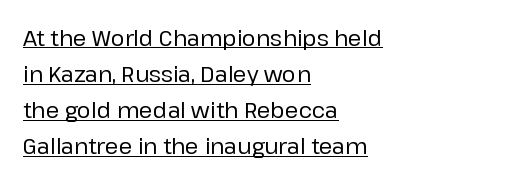
The image shows 21 px text type, upright; set left-aligned, line spacing 1.72x, normal letter spacing, underlined.
